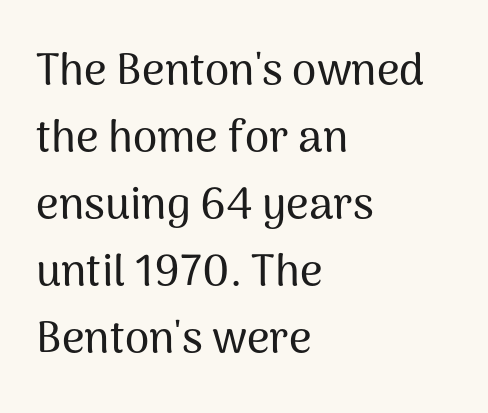
Q: Is the text italic (slanted)? A: No, it is upright.
Q: Is the typeface a serif or a sans-serif typeface? A: Sans-serif.
Q: Is the text underlined? A: No.
Q: How is the paragraph aligned? A: Left-aligned.
Q: Is the spacing between letters normal or unusually wide? A: Normal.
Q: Is the spacing between lines tight, normal or loose? A: Normal.
Q: Width (condensed, normal, or wide)? A: Normal.
Q: Stroke contrast? A: Medium.
Q: x-height? A: Medium.
Q: Monospaced? A: No.
